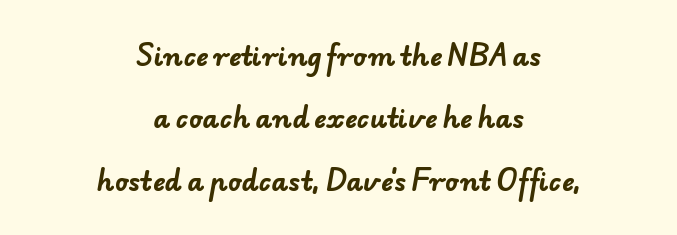
Loosely led — the rows are spread out. Honestly, there is no underline to notice here at all. Does extra space separate the letters? No, they use regular spacing. Which margin do the lines hug? Neither — every line sits in the middle. The characters look thick and weighty, a clear bold.
